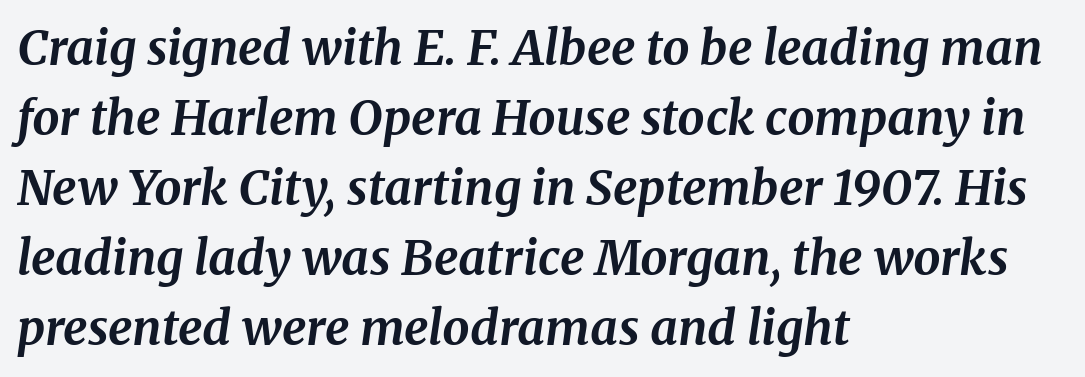
The image shows 48 px bold serif type, italic (leaning right); set left-aligned, normal line spacing (1.46x), normal letter spacing, not underlined; medium stroke contrast and a medium x-height.
